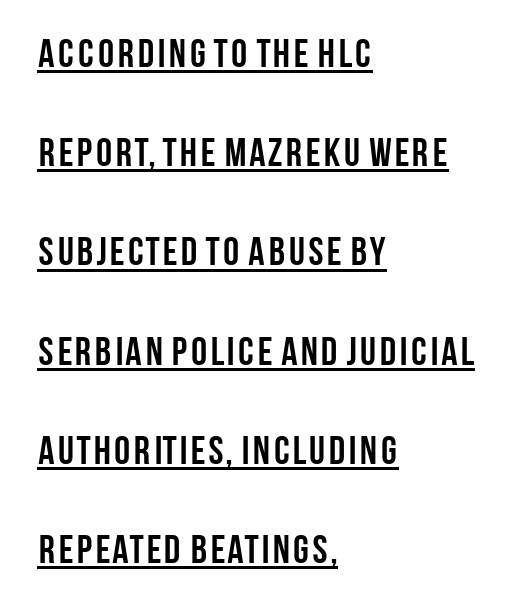
{"serif": "no", "italic": "no", "bold": "yes", "weight": "semibold", "width": "condensed", "stroke_contrast": "low", "x_height": "large", "monospaced": "no", "underline": "yes", "align": "left", "line_spacing": "loose", "line_spacing_ratio": 2.48, "letter_spacing": "normal", "letter_spacing_em": 0.0, "glyph_px": 40}
